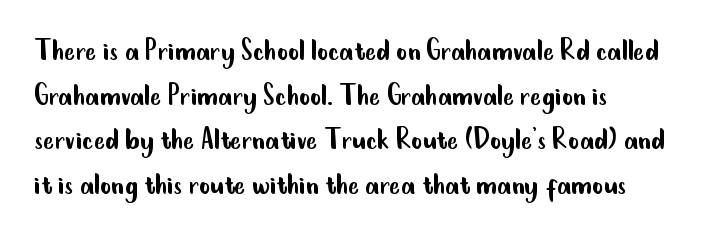
{"serif": "no", "italic": "no", "bold": "no", "weight": "regular", "width": "condensed", "stroke_contrast": "low", "x_height": "small", "monospaced": "no", "underline": "no", "align": "left", "line_spacing": "normal", "line_spacing_ratio": 1.31, "letter_spacing": "normal", "letter_spacing_em": 0.0, "glyph_px": 34}
